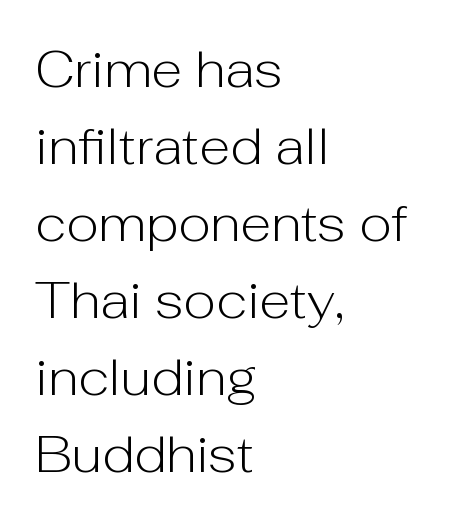
Designer's note — italics off, roman on. The string is rendered with underlining switched off. Note the varied advance widths — an 'i' is clearly narrower than an 'm'. The rendering shows plain stroke endings on the letterforms — a sans-serif design. Stems and bowls with no extra thickness — not bold. In terms of letterspacing, this is plain default setting.
